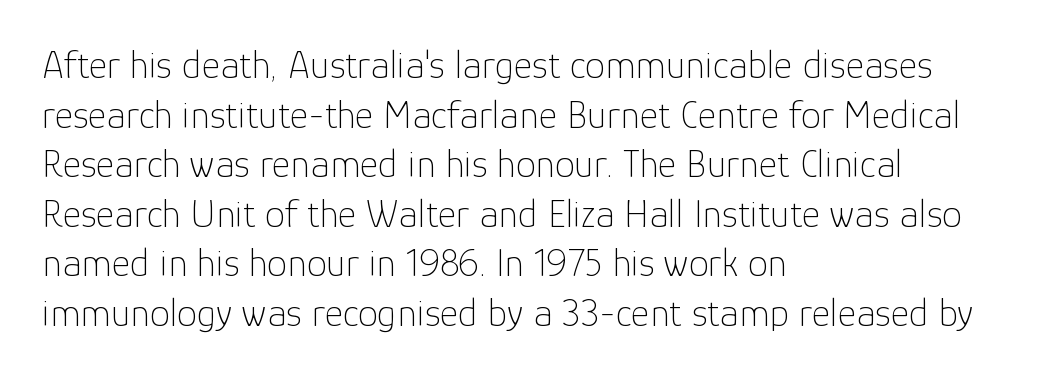
If you drew a line through each stem, it would be perfectly vertical. These lines are rendered in a variable-pitch font. No heavy texture on the line: the type isn't bold. Visually the block forms a straight wall on the left and a jagged coastline on the right. This rendering features lettering with no underline.
